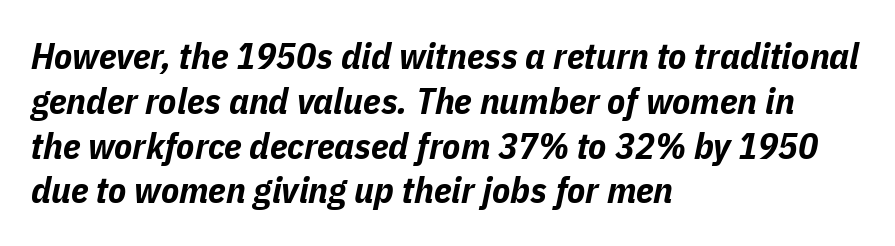
Q: Is the text bold? A: Yes.
Q: Is the text italic (slanted)? A: Yes, it leans right by about 11 degrees.
Q: Is the text underlined? A: No.
Q: How is the paragraph aligned? A: Left-aligned.
Q: Is the spacing between letters normal or unusually wide? A: Normal.
Q: Width (condensed, normal, or wide)? A: Condensed.
Q: Stroke contrast? A: Low.
Q: x-height? A: Medium.
Q: Monospaced? A: No.
